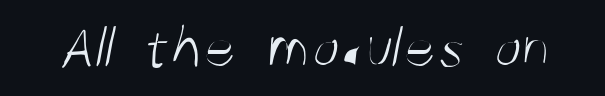
{"serif": "no", "bold": "no", "weight": "light", "width": "condensed", "stroke_contrast": "medium", "x_height": "large", "monospaced": "no", "underline": "no", "letter_spacing": "normal", "letter_spacing_em": 0.0, "glyph_px": 63}
